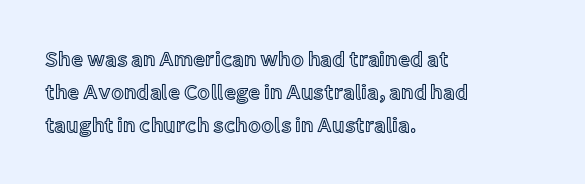
{"italic": "no", "underline": "no", "align": "left", "line_spacing": "normal", "line_spacing_ratio": 1.58, "letter_spacing": "normal", "letter_spacing_em": 0.0, "glyph_px": 21}
